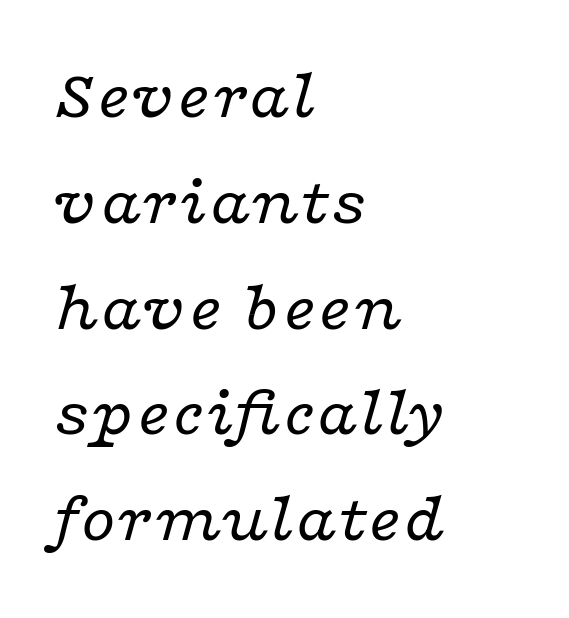
{"serif": "yes", "italic": "yes", "lean": "right", "slant_degrees": 16, "bold": "no", "weight": "regular", "width": "wide", "stroke_contrast": "low", "x_height": "medium", "monospaced": "no", "underline": "no", "align": "left", "line_spacing": "normal", "line_spacing_ratio": 1.49, "letter_spacing": "normal", "letter_spacing_em": 0.0, "glyph_px": 71}
